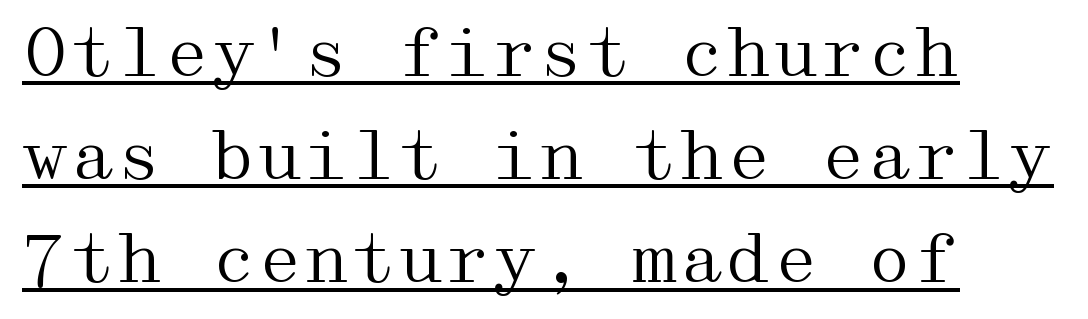
Q: Is the text bold? A: No.
Q: Is the text italic (slanted)? A: No, it is upright.
Q: Is the typeface a serif or a sans-serif typeface? A: Serif.
Q: Is the text underlined? A: Yes.
Q: How is the paragraph aligned? A: Left-aligned.
Q: Is the spacing between letters normal or unusually wide? A: Normal.
Q: Is the spacing between lines tight, normal or loose? A: Normal.
Q: Width (condensed, normal, or wide)? A: Wide.
Q: Stroke contrast? A: Medium.
Q: x-height? A: Medium.
